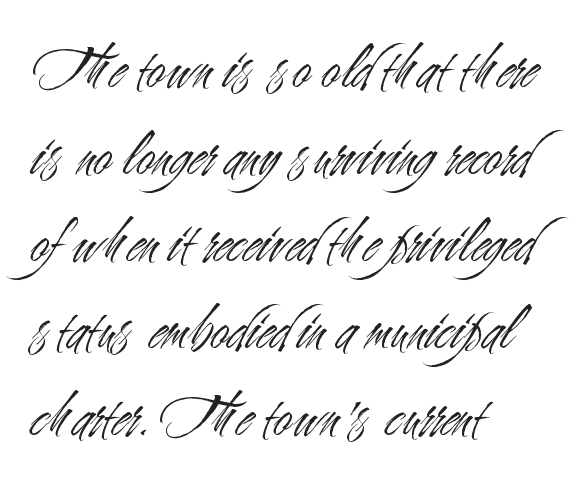
{"serif": "no", "bold": "no", "weight": "light", "width": "condensed", "stroke_contrast": "medium", "x_height": "small", "monospaced": "no", "underline": "no", "align": "left", "line_spacing": "normal", "line_spacing_ratio": 1.36, "letter_spacing": "normal", "letter_spacing_em": 0.0, "glyph_px": 64}
